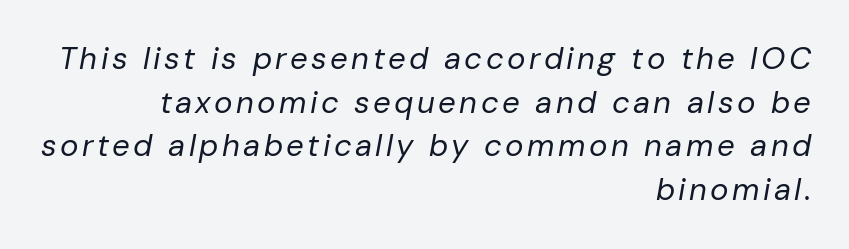
Compared with a typical body face, this is equally light or lighter still. The foot of each line stays bare and open. Posture: slanted. Leading matches the norm, producing a regular column. Spacing verdict: proportional, widths tailored to each character.
